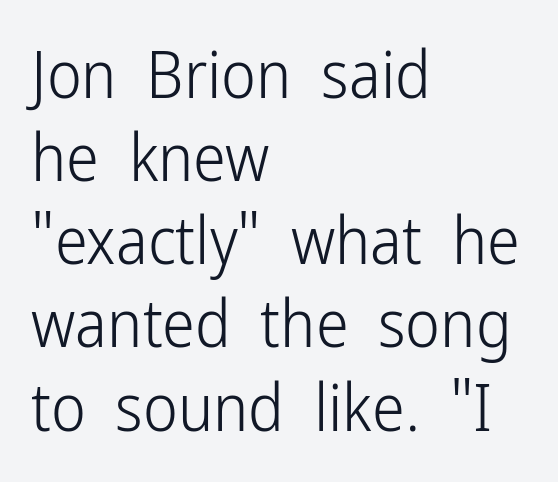
{"serif": "no", "italic": "no", "bold": "no", "weight": "light", "width": "condensed", "stroke_contrast": "low", "x_height": "medium", "monospaced": "no", "underline": "no", "align": "left", "line_spacing": "normal", "line_spacing_ratio": 1.26, "letter_spacing": "normal", "letter_spacing_em": 0.0, "glyph_px": 66}
